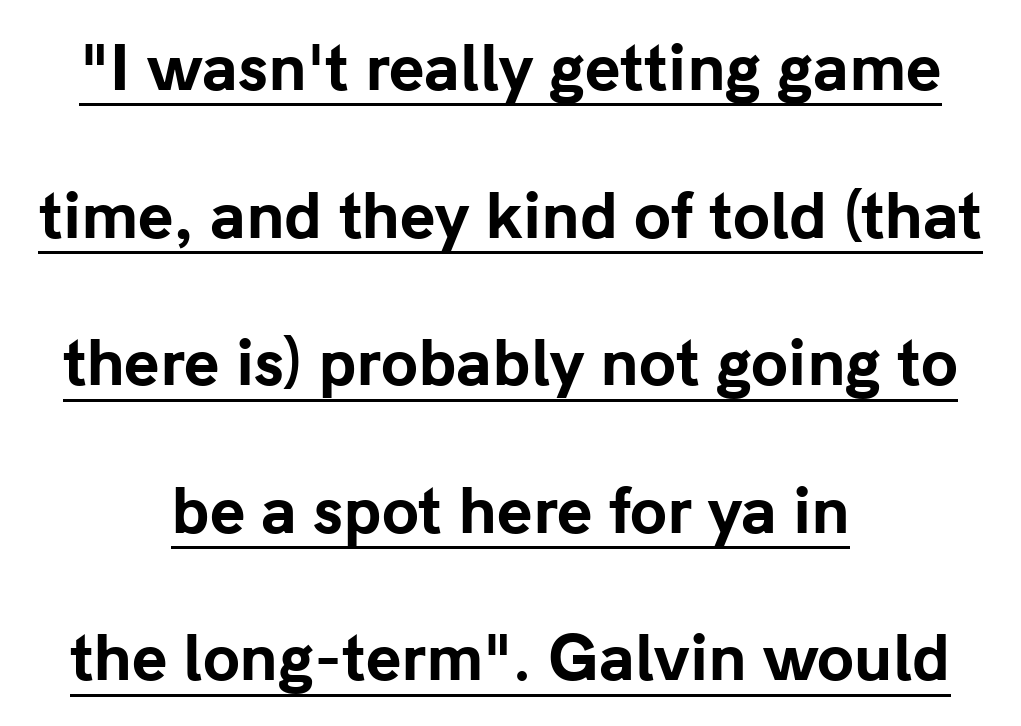
{"serif": "no", "italic": "no", "bold": "yes", "weight": "bold", "width": "normal", "stroke_contrast": "low", "x_height": "medium", "monospaced": "no", "underline": "yes", "align": "center", "line_spacing": "loose", "line_spacing_ratio": 2.46, "letter_spacing": "normal", "letter_spacing_em": 0.0, "glyph_px": 60}
